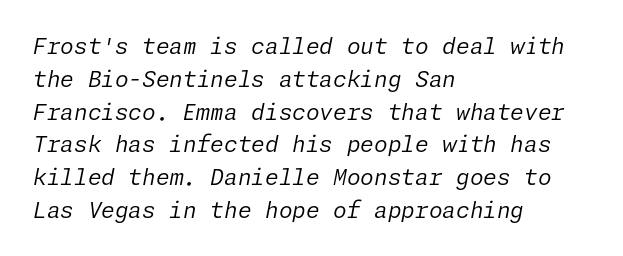
{"italic": "yes", "lean": "right", "slant_degrees": 11, "bold": "no", "underline": "no", "align": "left", "line_spacing": "normal", "line_spacing_ratio": 1.49, "letter_spacing": "normal", "letter_spacing_em": 0.0, "glyph_px": 22}
